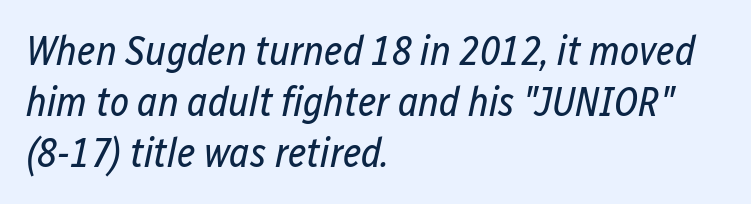
The typography opts for an oblique posture over an upright one. Here the designer chose a conventional face with non-uniform glyph widths. The passage is arranged the way most books set body copy — flush left. Anything drawn beneath the words? Only blank space. No letter is thick-stroked: the sample isn't bold. Letter spacing: default.
